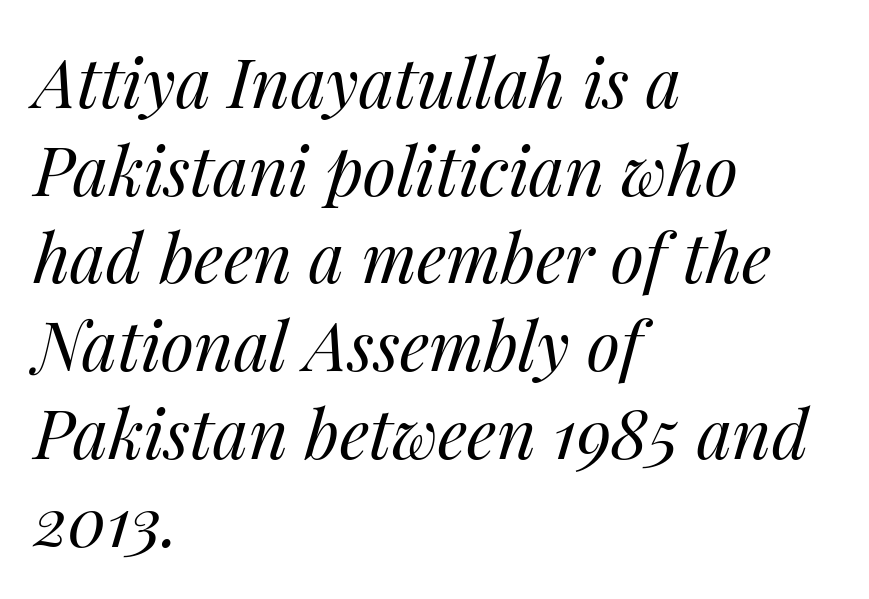
Italic: yes, the glyphs are oblique. Characters follow at the spacing the type designer built in. Notice how descenders clear the ascenders below comfortably — that's standard leading. Unbolded letterforms with no extra heft.
